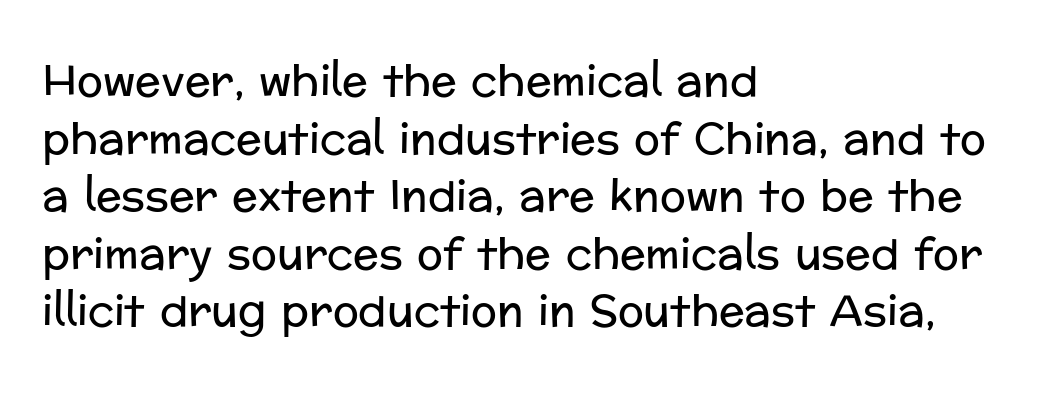
The text block is weighted toward the left margin, trailing off unevenly rightward. Glance below the letters and you will spot only blank space. Nothing heavy about these letters — not bold at all. Upright lettering throughout.
